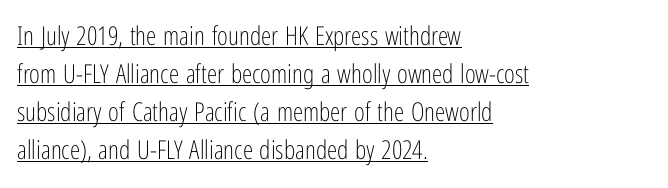
The image shows 26 px text type, upright; set left-aligned, normal line spacing (1.46x), normal letter spacing, underlined.
